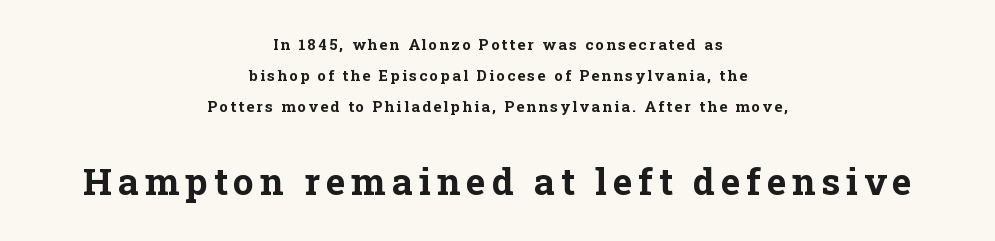
Q: Is the text bold? A: Yes.
Q: Is the text italic (slanted)? A: No, it is upright.
Q: Is the typeface a serif or a sans-serif typeface? A: Serif.
Q: Is the text underlined? A: No.
Q: How is the paragraph aligned? A: Centered.
Q: Is the spacing between lines tight, normal or loose? A: Loose.
Q: Which block of text is set in a larger size, the first (top) or the second (bottom)? A: The second (bottom) one.
Q: Width (condensed, normal, or wide)? A: Normal.
Q: Stroke contrast? A: Low.
Q: x-height? A: Medium.
Q: Monospaced? A: No.
